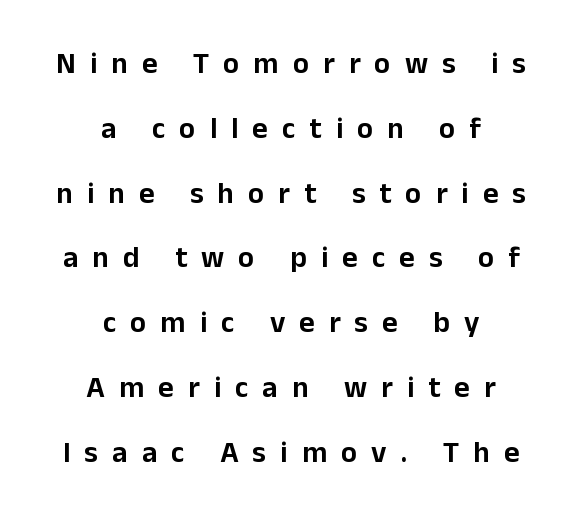
Q: Is the text italic (slanted)? A: No, it is upright.
Q: Is the typeface a serif or a sans-serif typeface? A: Sans-serif.
Q: Is the text underlined? A: No.
Q: How is the paragraph aligned? A: Centered.
Q: Is the spacing between letters normal or unusually wide? A: Unusually wide.
Q: Is the spacing between lines tight, normal or loose? A: Loose.
Q: Width (condensed, normal, or wide)? A: Normal.
Q: Stroke contrast? A: Low.
Q: x-height? A: Medium.
Q: Monospaced? A: No.
